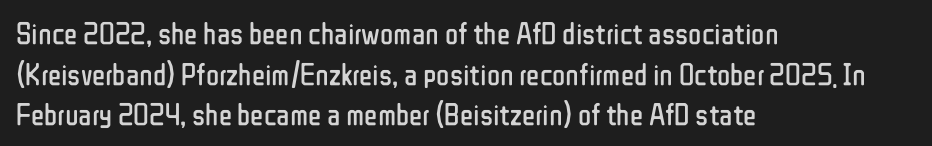
The image shows 31 px regular-weight, condensed sans-serif type, upright; set left-aligned, normal line spacing (1.31x), normal letter spacing, not underlined; low stroke contrast and a medium x-height.
